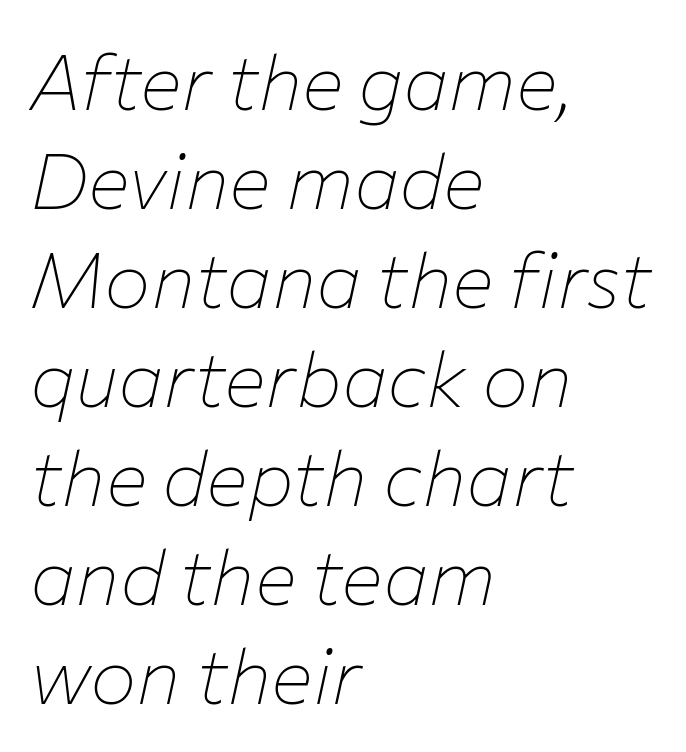
{"italic": "yes", "lean": "right", "slant_degrees": 12, "bold": "no", "weight": "thin", "width": "normal", "stroke_contrast": "low", "x_height": "medium", "monospaced": "no", "underline": "no", "align": "left", "line_spacing": "normal", "line_spacing_ratio": 1.27, "letter_spacing": "normal", "letter_spacing_em": 0.0, "glyph_px": 78}
